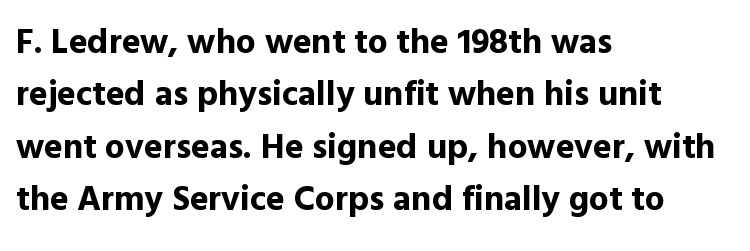
The image shows 35 px bold sans-serif type, upright; set left-aligned, normal line spacing (1.5x), normal letter spacing, not underlined; a medium x-height.
